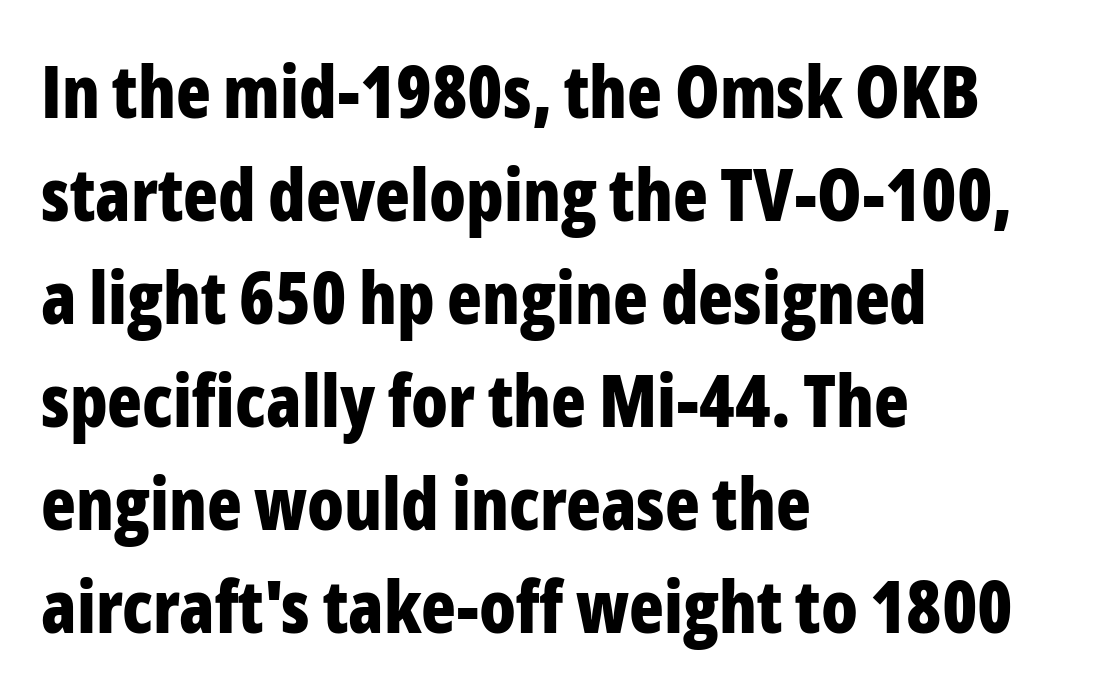
Q: Is the text bold? A: Yes.
Q: Is the text italic (slanted)? A: No, it is upright.
Q: Is the typeface a serif or a sans-serif typeface? A: Sans-serif.
Q: Is the text underlined? A: No.
Q: How is the paragraph aligned? A: Left-aligned.
Q: Is the spacing between letters normal or unusually wide? A: Normal.
Q: Is the spacing between lines tight, normal or loose? A: Normal.
Q: Width (condensed, normal, or wide)? A: Condensed.
Q: Stroke contrast? A: Low.
Q: x-height? A: Medium.
Q: Monospaced? A: No.
